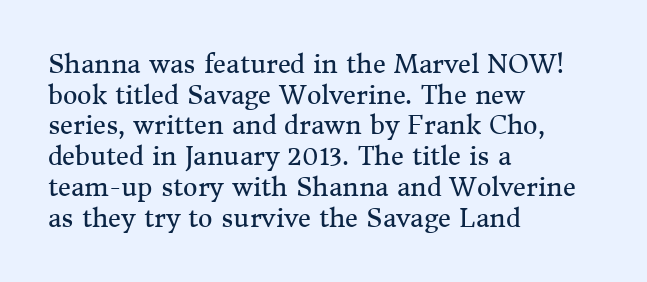
The letters look calm and open, with moderate or lighter stems. Descenders are the only things crossing below the line. Left-aligned paragraph, ragged on the right. Short note: letters normally spaced.
